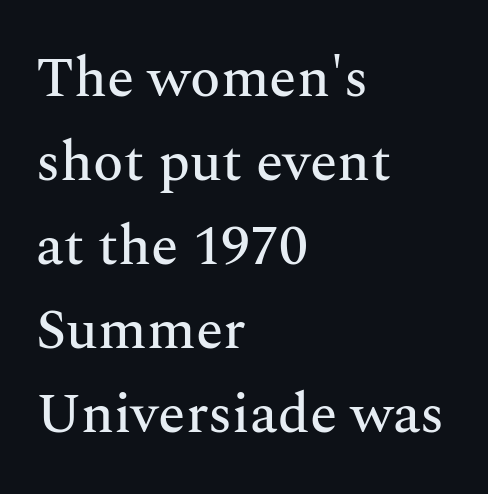
Default kerning and tracking; the words read as compact shapes. The font family rendered here belongs to the serif group. Baseline-to-baseline distance is the conventional proportion of letter height. Glance below the letters and you will spot only blank space.
